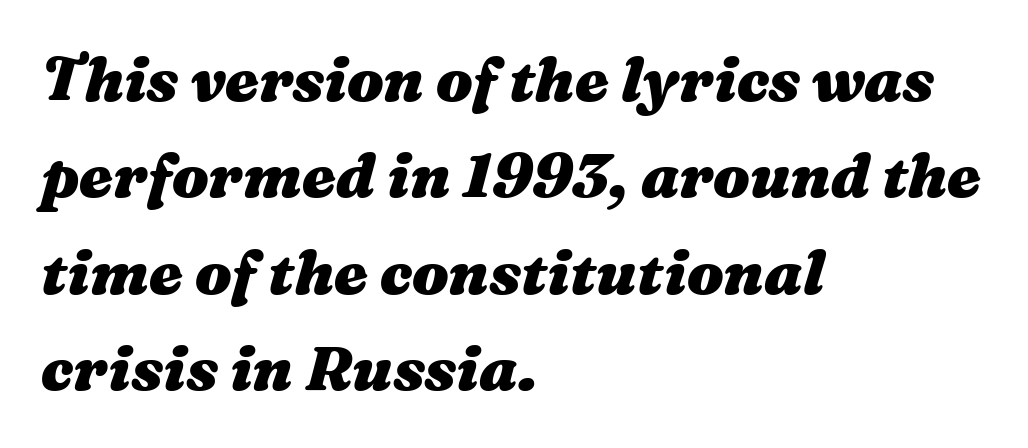
The image shows 61 px heavy, wide type, italic (leaning right); set left-aligned, normal line spacing (1.58x), normal letter spacing, not underlined; medium stroke contrast and a medium x-height.
